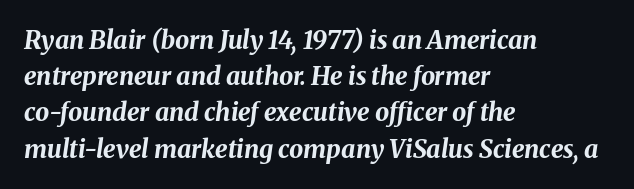
{"italic": "yes", "lean": "right", "slant_degrees": 8, "bold": "yes", "underline": "no", "align": "left", "line_spacing": "normal", "line_spacing_ratio": 1.45, "letter_spacing": "normal", "letter_spacing_em": 0.0, "glyph_px": 25}
